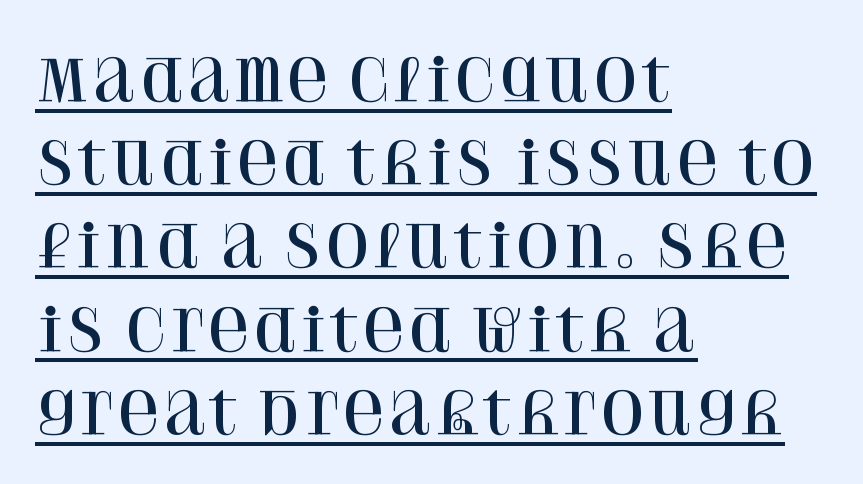
Looks like someone drew a line under every word here. A roman cut, with each character standing at attention. This block has exactly the height ordinary leading produces. Examine the stroke ends and you'll spot serifs.
